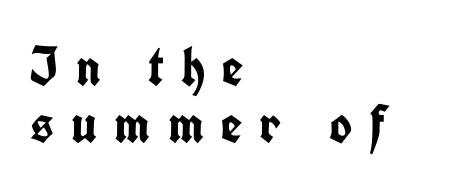
Heavy, bold letterforms. The ragged edge is on the right, which tells us the setting is flush left. Here the designer chose a conventional face with non-uniform glyph widths. Posture: straight, roman, zero tilt.
